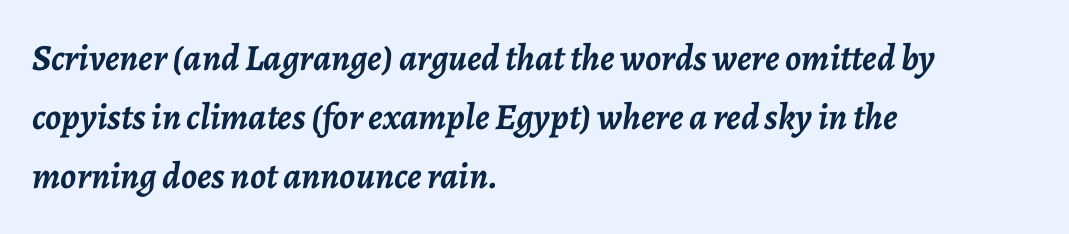
{"italic": "yes", "lean": "right", "slant_degrees": 7, "bold": "yes", "weight": "semibold", "width": "normal", "stroke_contrast": "low", "x_height": "medium", "monospaced": "no", "underline": "no", "align": "left", "line_spacing": "normal", "line_spacing_ratio": 1.6, "letter_spacing": "normal", "letter_spacing_em": 0.0, "glyph_px": 37}
